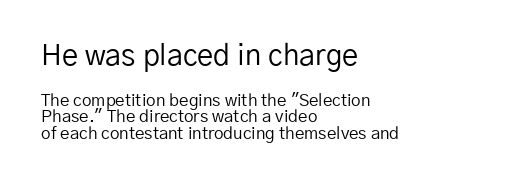
The letters look calm and open, with moderate or lighter stems. Only glyphs here, with clear space below each row. Ordinary non-slanted type is in use. The rendering uses a small line-height, squeezing the rows. Typeset ragged right — the left edge is the straight one.
